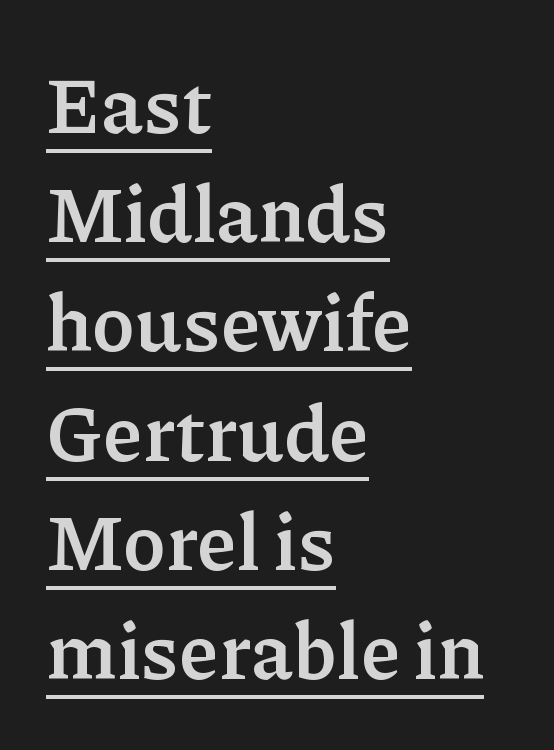
Q: Is the text bold? A: Yes.
Q: Is the text italic (slanted)? A: No, it is upright.
Q: Is the typeface a serif or a sans-serif typeface? A: Serif.
Q: Is the text underlined? A: Yes.
Q: How is the paragraph aligned? A: Left-aligned.
Q: Is the spacing between letters normal or unusually wide? A: Normal.
Q: Is the spacing between lines tight, normal or loose? A: Normal.
Q: Width (condensed, normal, or wide)? A: Normal.
Q: Stroke contrast? A: Low.
Q: x-height? A: Medium.
Q: Monospaced? A: No.
